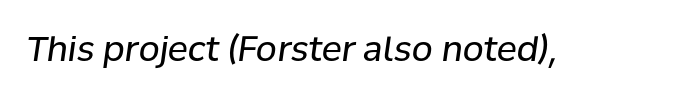
Q: Is the text bold? A: No.
Q: Is the text italic (slanted)? A: Yes, it leans right by about 8 degrees.
Q: Is the text underlined? A: No.
Q: Is the spacing between letters normal or unusually wide? A: Normal.
Q: Width (condensed, normal, or wide)? A: Normal.
Q: Stroke contrast? A: Low.
Q: x-height? A: Medium.
Q: Monospaced? A: No.
